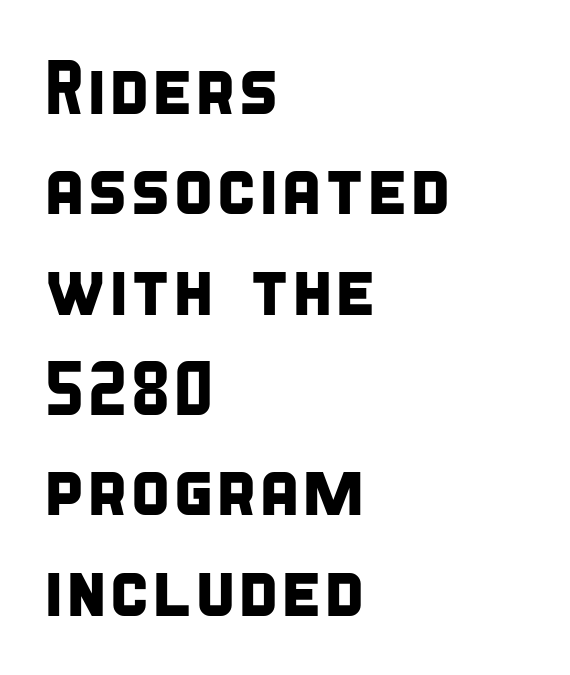
{"serif": "no", "width": "condensed", "stroke_contrast": "low", "x_height": "large", "monospaced": "no", "underline": "no", "align": "left", "line_spacing": "normal", "line_spacing_ratio": 1.32, "letter_spacing": "normal", "letter_spacing_em": 0.0, "glyph_px": 76}
